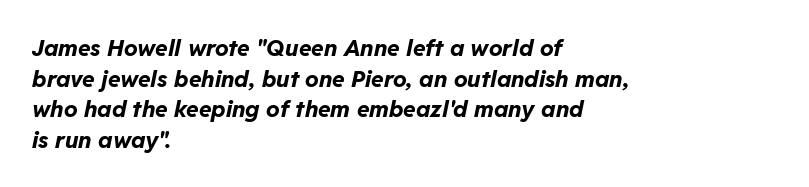
{"italic": "yes", "lean": "right", "slant_degrees": 11, "bold": "yes", "underline": "no", "align": "left", "line_spacing": "normal", "line_spacing_ratio": 1.33, "letter_spacing": "normal", "letter_spacing_em": 0.0, "glyph_px": 23}
